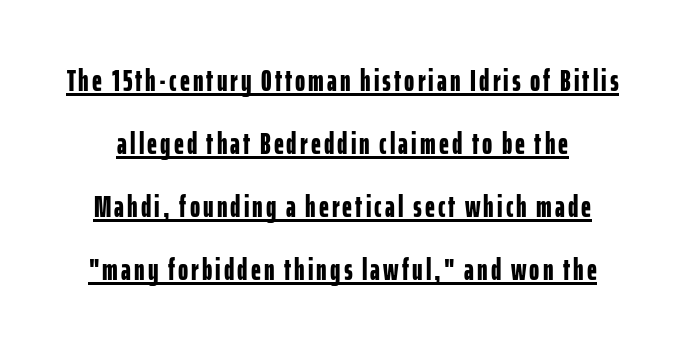
Q: Is the text bold? A: Yes.
Q: Is the text italic (slanted)? A: No, it is upright.
Q: Is the typeface a serif or a sans-serif typeface? A: Sans-serif.
Q: Is the text underlined? A: Yes.
Q: Is the spacing between lines tight, normal or loose? A: Loose.
Q: Width (condensed, normal, or wide)? A: Condensed.
Q: Stroke contrast? A: Low.
Q: x-height? A: Medium.
Q: Monospaced? A: No.
